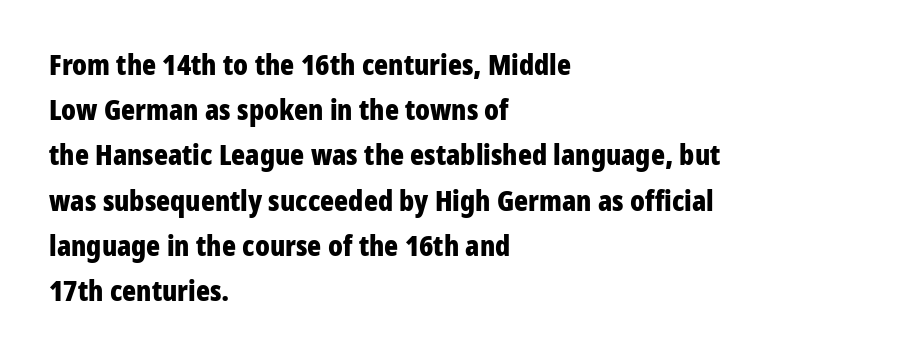
The image shows 29 px bold, condensed sans-serif type, upright; set left-aligned, normal line spacing (1.56x), normal letter spacing, not underlined; low stroke contrast and a medium x-height.
